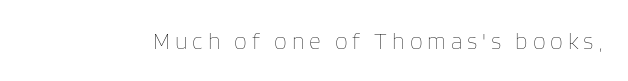
Q: Is the text bold? A: No.
Q: Is the text italic (slanted)? A: No, it is upright.
Q: Is the text underlined? A: No.
Q: Is the spacing between letters normal or unusually wide? A: Unusually wide.
